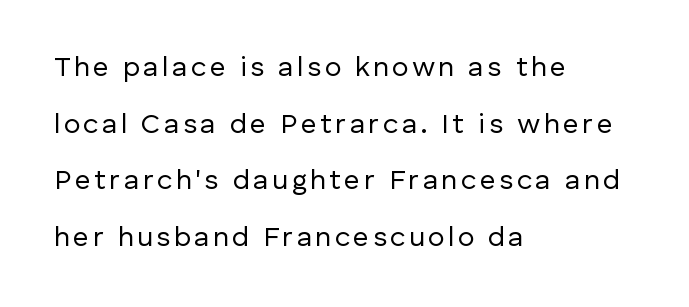
The image shows 28 px regular-weight sans-serif type, upright; set left-aligned, loose line spacing (2.02x), not underlined; low stroke contrast and a medium x-height.
